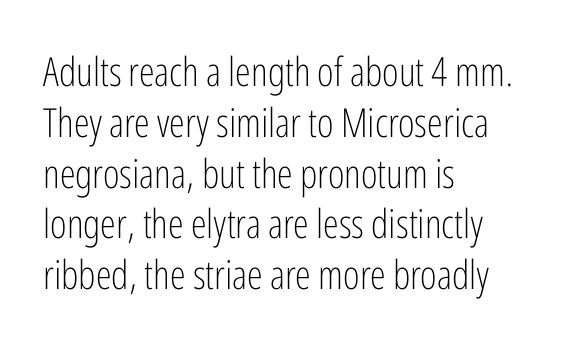
Where is the straight margin? On the left. Short note: letters normally spaced. Does the leading feel generous? No, just average. The font's upright variant was chosen for this text. Unmarked baselines from the first word to the last. Stroke terminals: plain, sans-serif.
